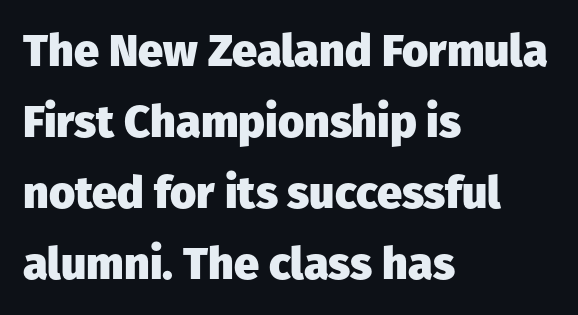
{"serif": "no", "italic": "no", "bold": "yes", "weight": "heavy", "width": "normal", "stroke_contrast": "low", "x_height": "medium", "monospaced": "no", "underline": "no", "align": "left", "line_spacing": "normal", "line_spacing_ratio": 1.58, "letter_spacing": "normal", "letter_spacing_em": 0.0, "glyph_px": 45}
